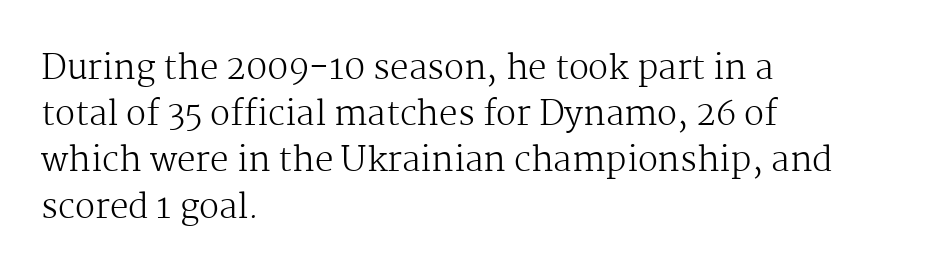
{"serif": "yes", "italic": "no", "bold": "no", "weight": "regular", "width": "normal", "stroke_contrast": "medium", "x_height": "medium", "monospaced": "no", "underline": "no", "align": "left", "line_spacing": "normal", "line_spacing_ratio": 1.4, "letter_spacing": "normal", "letter_spacing_em": 0.0, "glyph_px": 33}
